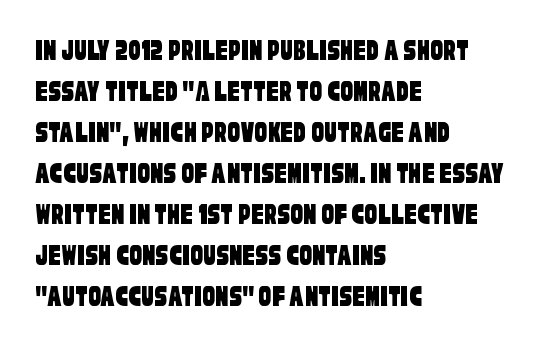
Q: Is the typeface a serif or a sans-serif typeface? A: Sans-serif.
Q: Is the text underlined? A: No.
Q: How is the paragraph aligned? A: Left-aligned.
Q: Is the spacing between letters normal or unusually wide? A: Normal.
Q: Is the spacing between lines tight, normal or loose? A: Normal.
Q: Width (condensed, normal, or wide)? A: Condensed.
Q: Stroke contrast? A: Low.
Q: x-height? A: Large.
Q: Monospaced? A: No.
